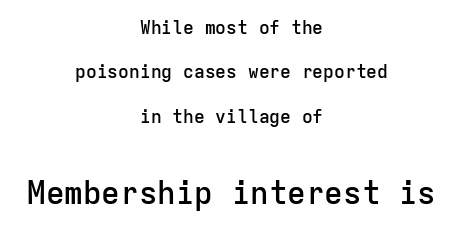
Between one letter and the next there's only the usual sliver of space. Look at the glyph heights: the lower group is clearly the bigger setting. A semibold gives these letters moderate extra thickness, short of bold. Looks like terminal output: every glyph gets an equal slot. Decoration check: the copy has no underline.
